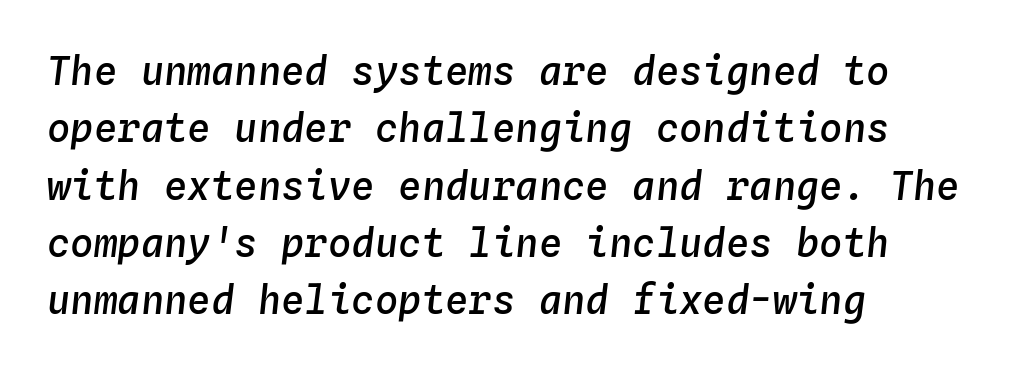
{"italic": "yes", "lean": "right", "slant_degrees": 4, "bold": "semi", "weight": "semibold", "width": "normal", "stroke_contrast": "low", "x_height": "medium", "monospaced": "yes", "underline": "no", "align": "left", "line_spacing": "normal", "line_spacing_ratio": 1.47, "letter_spacing": "normal", "letter_spacing_em": 0.0, "glyph_px": 39}
